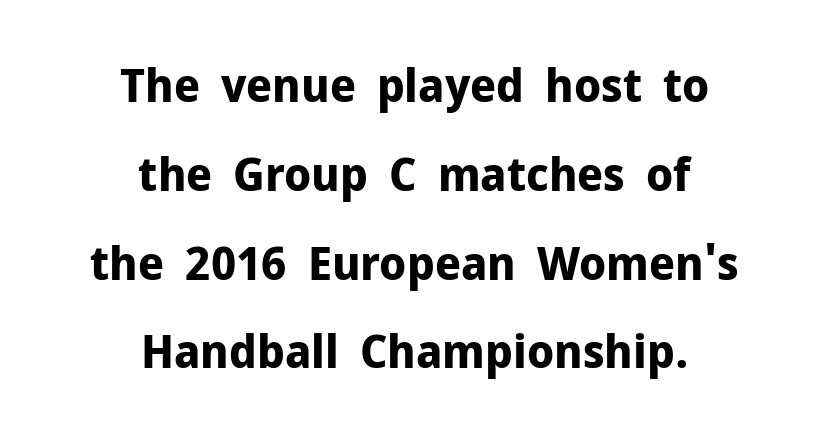
The image shows 47 px bold sans-serif type, upright; set centered, line spacing 1.89x, normal letter spacing, not underlined; low stroke contrast and a medium x-height.
